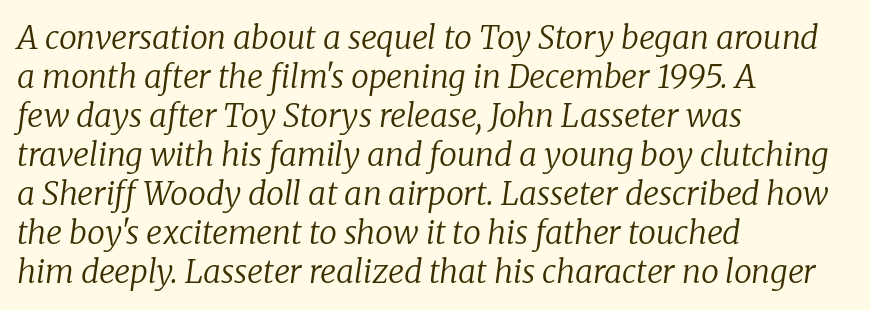
Is the stroke heavy? The answer is a plain regular-or-lighter. Serifs: yes, visible at the terminals of the letterforms. In terms of letterspacing, this is plain default setting. The glyphs look as if they've been sheared to an angle. The letters advance in unequal steps, a hallmark of proportional type. The passage is arranged the way most books set body copy — flush left.
